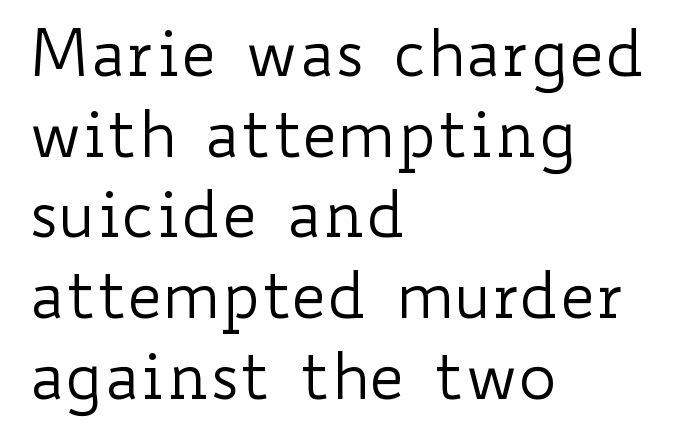
Q: Is the text bold? A: No.
Q: Is the text italic (slanted)? A: No, it is upright.
Q: Is the text underlined? A: No.
Q: How is the paragraph aligned? A: Left-aligned.
Q: Is the spacing between letters normal or unusually wide? A: Normal.
Q: Is the spacing between lines tight, normal or loose? A: Normal.
Q: Width (condensed, normal, or wide)? A: Wide.
Q: Stroke contrast? A: Low.
Q: x-height? A: Small.
Q: Monospaced? A: No.
